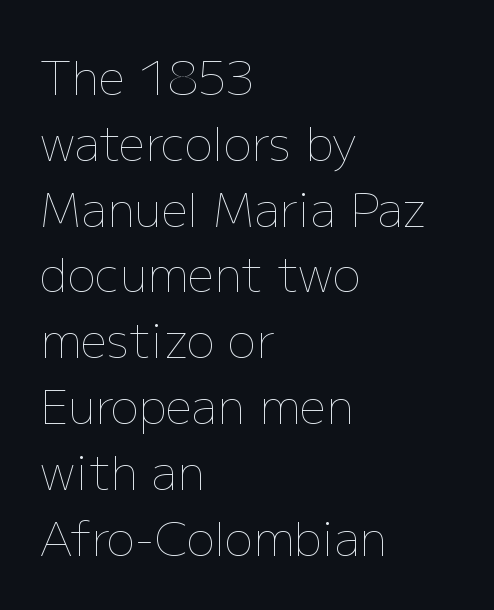
Regarding leading, the lines here are spaced in the standard way. No word sits above an underline. No heavy texture on the line: the type isn't bold. Think of a printed novel: that variable character pitch is what you see here.
